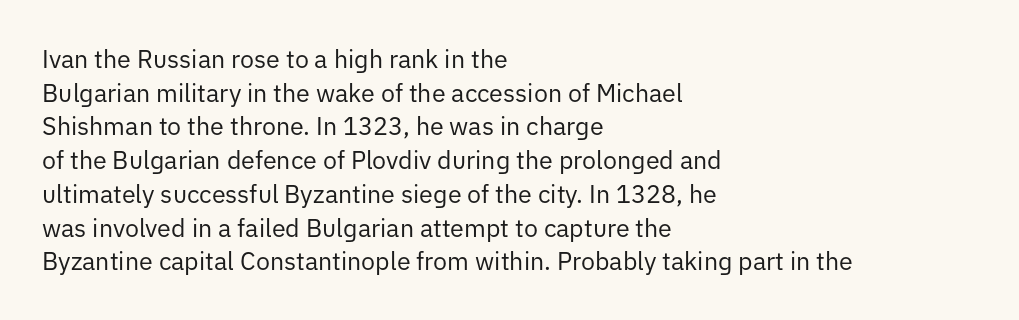
The image shows 25 px text type, upright; set left-aligned, normal line spacing (1.35x), normal letter spacing, not underlined.
